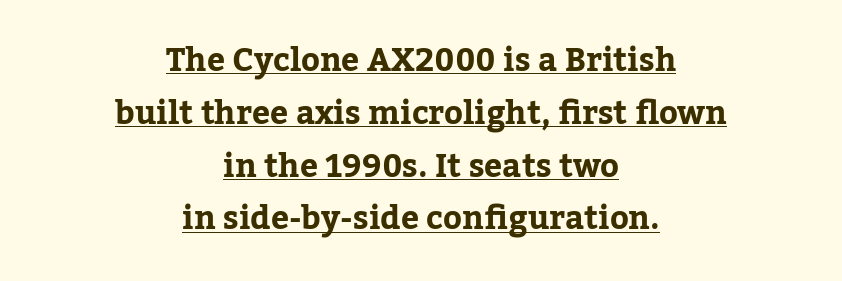
The image shows 32 px serif type, upright; set centered, normal line spacing (1.65x), normal letter spacing, underlined; low stroke contrast and a medium x-height.
